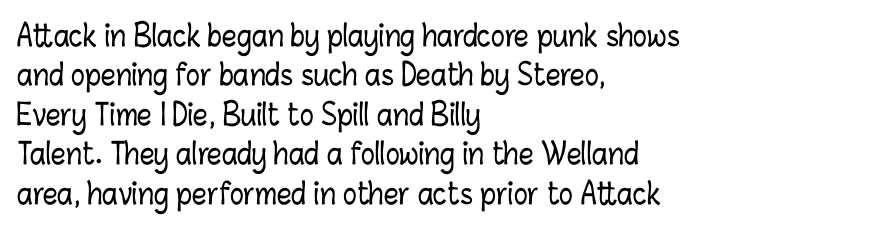
{"italic": "no", "width": "condensed", "stroke_contrast": "low", "x_height": "medium", "monospaced": "no", "underline": "no", "align": "left", "line_spacing": "normal", "line_spacing_ratio": 1.36, "letter_spacing": "normal", "letter_spacing_em": 0.0, "glyph_px": 29}
